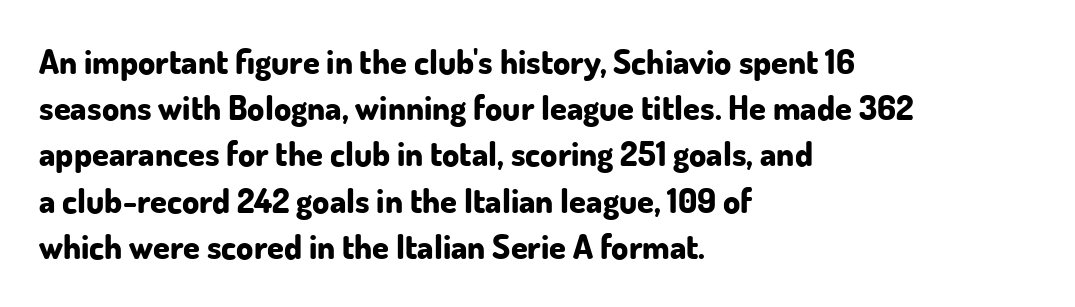
Q: Is the text bold? A: Yes.
Q: Is the text italic (slanted)? A: No, it is upright.
Q: Is the typeface a serif or a sans-serif typeface? A: Sans-serif.
Q: Is the text underlined? A: No.
Q: How is the paragraph aligned? A: Left-aligned.
Q: Is the spacing between letters normal or unusually wide? A: Normal.
Q: Is the spacing between lines tight, normal or loose? A: Normal.
Q: Width (condensed, normal, or wide)? A: Normal.
Q: Stroke contrast? A: Low.
Q: x-height? A: Small.
Q: Monospaced? A: No.
